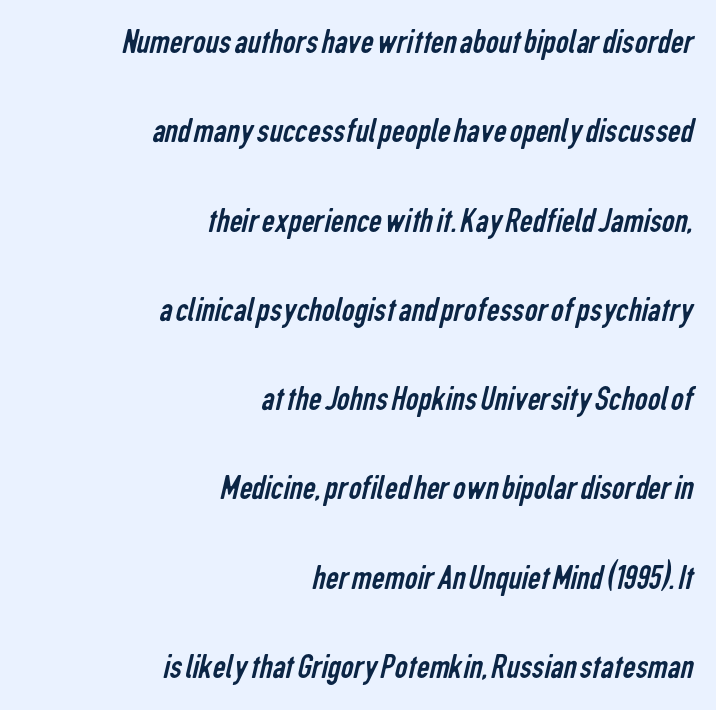
Here the designer chose a conventional face with non-uniform glyph widths. Underline: absent. Letters have the restrained weight of plain body copy at most. Unlike a traditional serif, this face leaves its strokes unadorned. This sample is right-justified, so line beginnings fall wherever the words allow. The letterforms sit shoulder to shoulder at normal distance.
